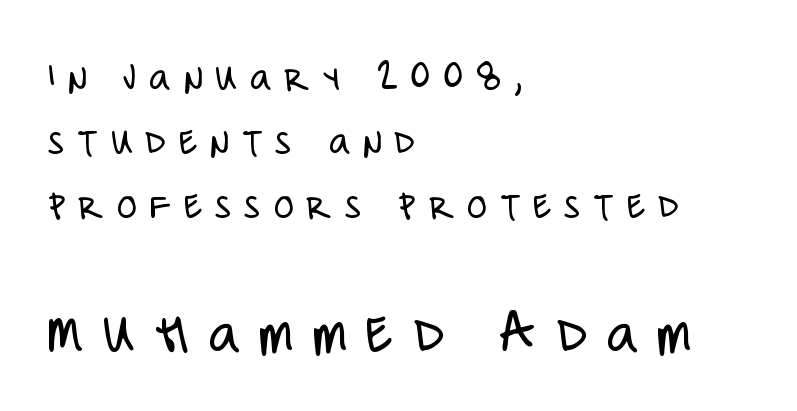
A sans-serif font was chosen for this passage. You could not count columns in this text — the font is proportionally spaced. There is plenty of visible air inserted between adjacent glyphs. The letters stand straight up with perfectly vertical stems.
